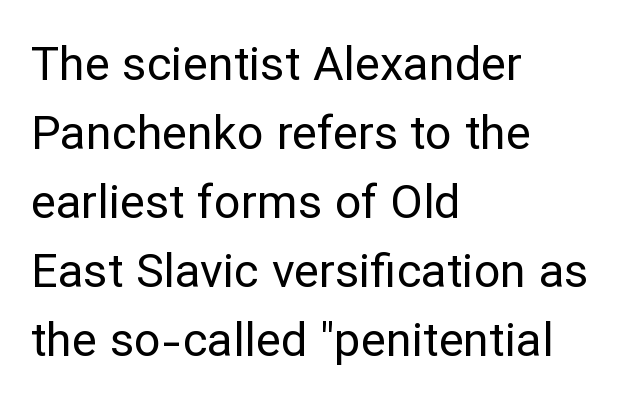
The image shows 47 px regular-weight sans-serif type, upright; set left-aligned, normal line spacing (1.47x), normal letter spacing, not underlined; low stroke contrast and a medium x-height.
